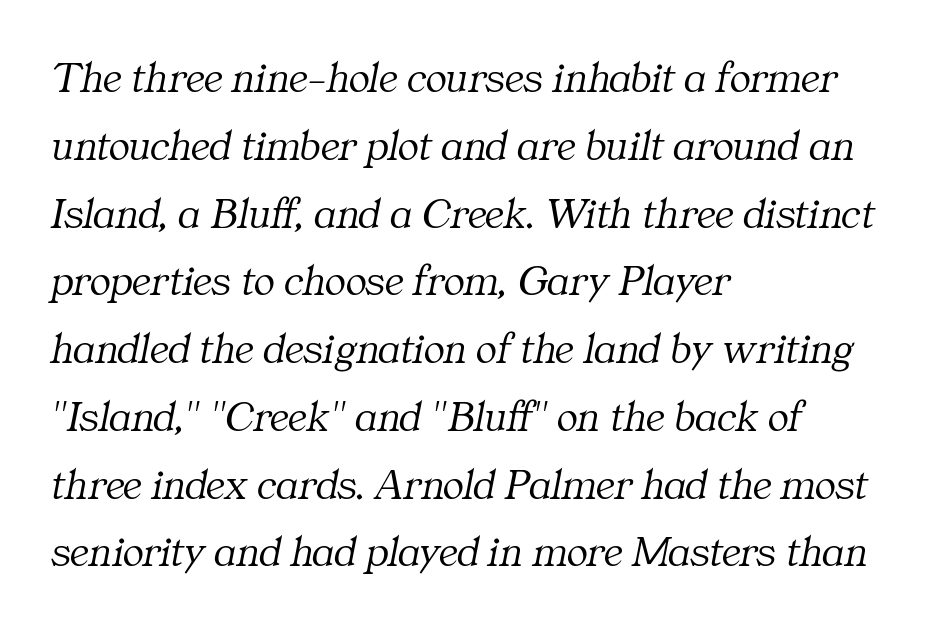
The glyphs in this specimen are seriffed. Reading down the column, the eye jumps a familiar distance to each next line. This sample has the flowing, uneven cadence of proportional lettering. The type is set solid horizontally, with unmodified tracking. The zone under the glyphs is completely vacant.
